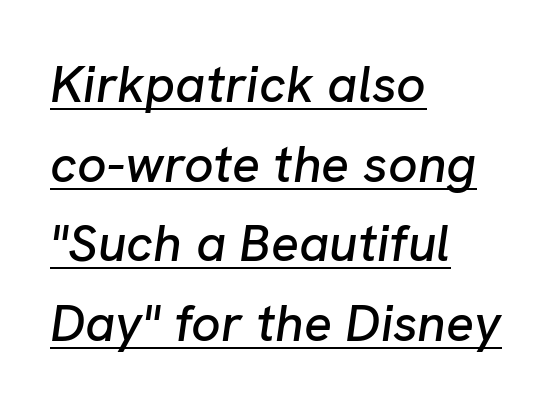
A typographer would call this underscored text. The rendering uses natural spacing where letterforms have individual widths. This sample uses plain, unmodified letter spacing. A student would call this left alignment; a typographer would say flush left, rag right.
